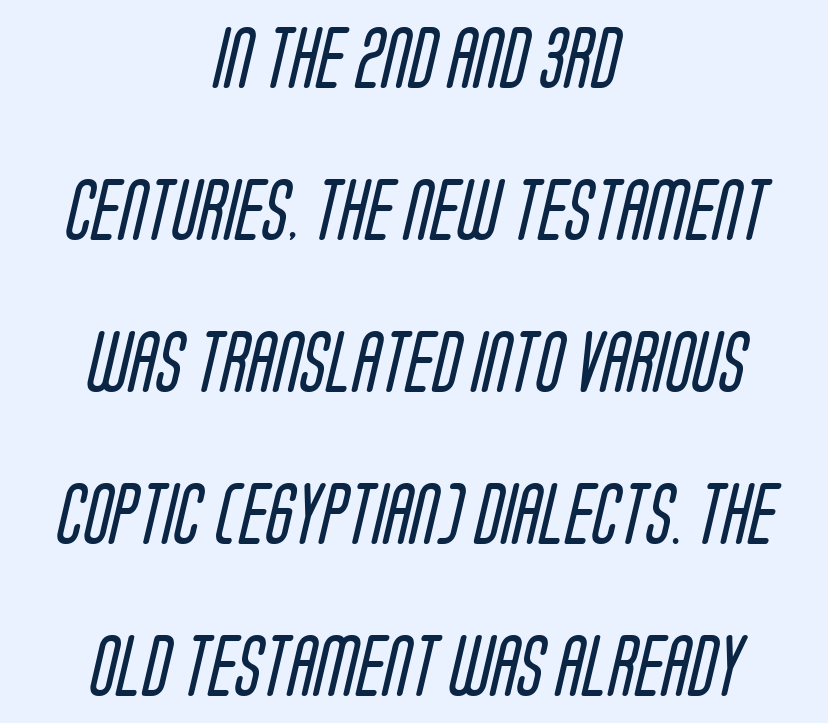
The image shows 62 px regular-weight, condensed sans-serif type; set centered, loose line spacing (2.45x), normal letter spacing, not underlined; low stroke contrast and a large x-height.
